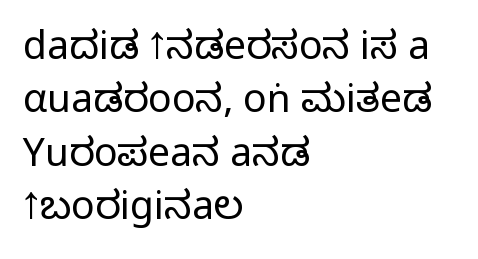
The image shows 39 px regular-weight, condensed sans-serif type, upright; set left-aligned, normal line spacing (1.37x), normal letter spacing, not underlined; low stroke contrast and a large x-height.
